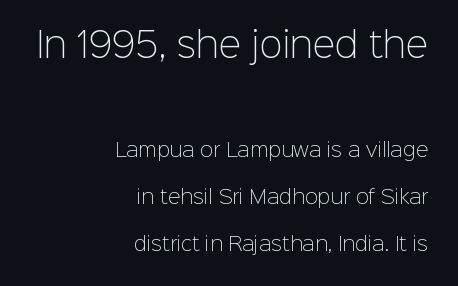
The image shows 34 px light sans-serif type, upright; set right-aligned, loose line spacing (2.47x), normal letter spacing, not underlined; the first (top) block is 1.79x larger; low stroke contrast and a medium x-height.
